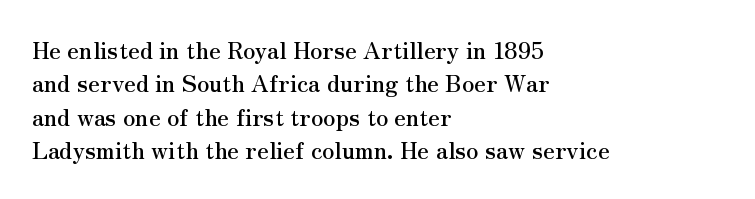
{"italic": "no", "underline": "no", "align": "left", "line_spacing": "normal", "line_spacing_ratio": 1.45, "letter_spacing": "normal", "letter_spacing_em": 0.0, "glyph_px": 23}
